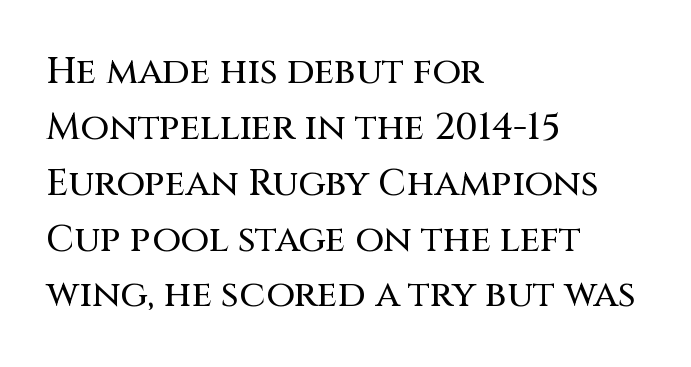
The image shows 37 px sans-serif type, upright; set left-aligned, normal line spacing (1.51x), normal letter spacing, not underlined; medium stroke contrast and a large x-height.
